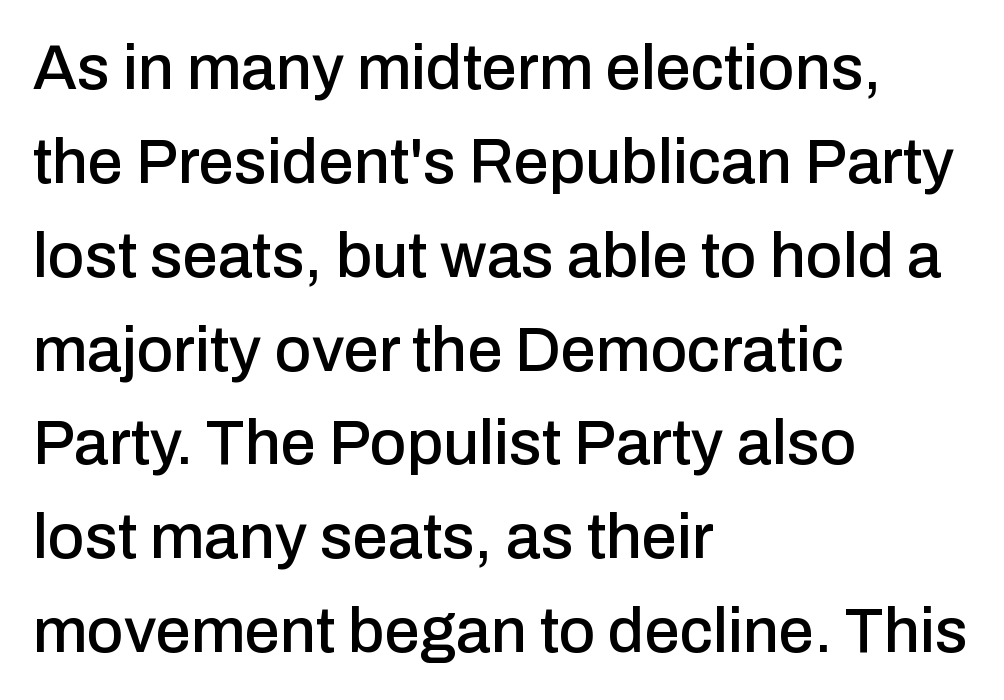
{"serif": "no", "italic": "no", "width": "normal", "stroke_contrast": "low", "x_height": "medium", "monospaced": "no", "underline": "no", "align": "left", "line_spacing": "normal", "line_spacing_ratio": 1.49, "letter_spacing": "normal", "letter_spacing_em": 0.0, "glyph_px": 63}
